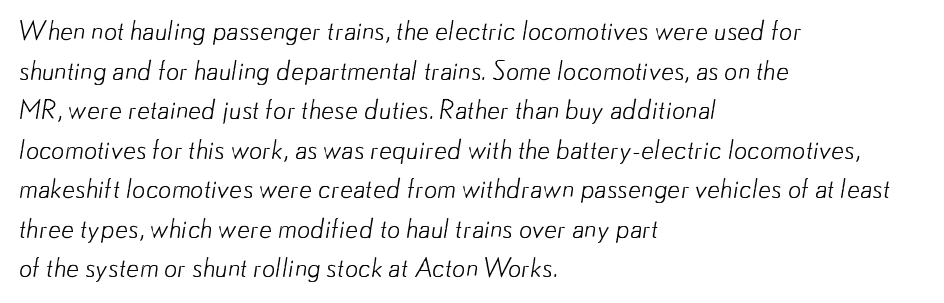
The image shows 26 px text type; set left-aligned, normal line spacing (1.52x), normal letter spacing, not underlined.
